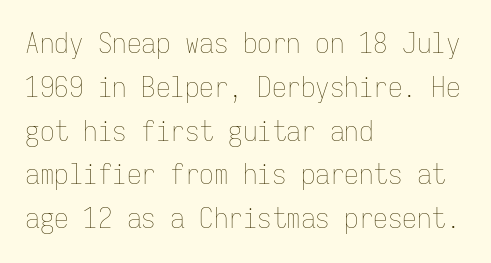
Q: Is the text bold? A: No.
Q: Is the text italic (slanted)? A: No, it is upright.
Q: Is the text underlined? A: No.
Q: How is the paragraph aligned? A: Left-aligned.
Q: Is the spacing between letters normal or unusually wide? A: Normal.
Q: Is the spacing between lines tight, normal or loose? A: Normal.
Q: Width (condensed, normal, or wide)? A: Condensed.
Q: Stroke contrast? A: Low.
Q: x-height? A: Medium.
Q: Monospaced? A: Yes.
